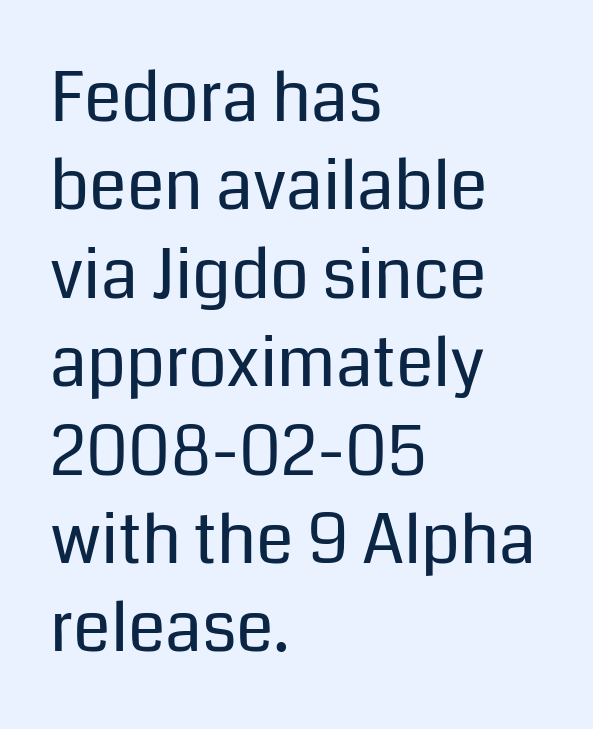
Compared with typical body copy, the letter spacing here is the same. Does the leading feel generous? No, just average. This rendering employs a face without finishing strokes, i.e., a sans-serif. Ink coverage per letter is moderate at most. Italic: no, the glyphs are upright roman. Is this a fixed-width face? No — the glyphs have proportional, varying widths.
